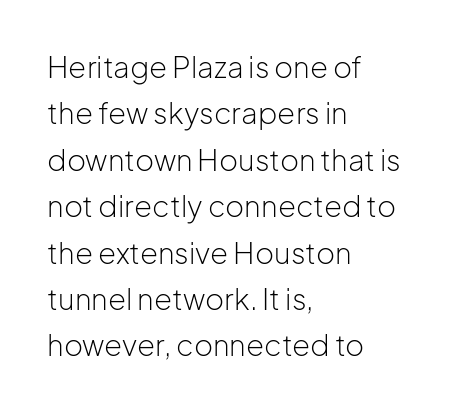
Q: Is the text bold? A: No.
Q: Is the text italic (slanted)? A: No, it is upright.
Q: Is the typeface a serif or a sans-serif typeface? A: Sans-serif.
Q: Is the text underlined? A: No.
Q: How is the paragraph aligned? A: Left-aligned.
Q: Is the spacing between letters normal or unusually wide? A: Normal.
Q: Is the spacing between lines tight, normal or loose? A: Normal.
Q: Width (condensed, normal, or wide)? A: Normal.
Q: Stroke contrast? A: Low.
Q: x-height? A: Medium.
Q: Monospaced? A: No.
